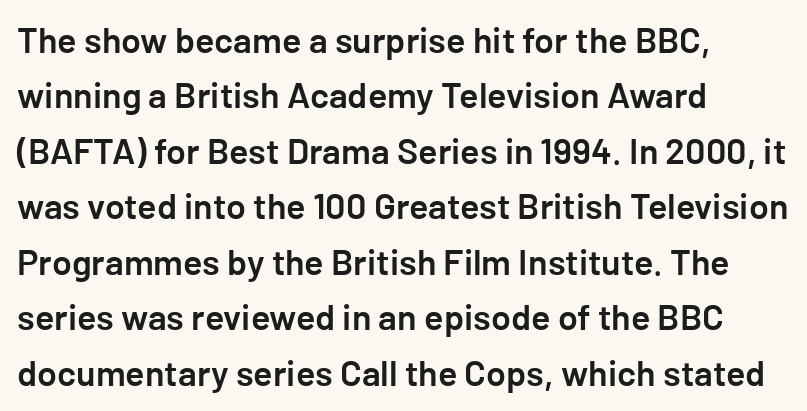
{"serif": "no", "italic": "no", "bold": "semi", "weight": "semibold", "width": "normal", "stroke_contrast": "low", "x_height": "medium", "underline": "no", "align": "left", "line_spacing": "normal", "line_spacing_ratio": 1.54, "letter_spacing": "normal", "letter_spacing_em": 0.0, "glyph_px": 36}
